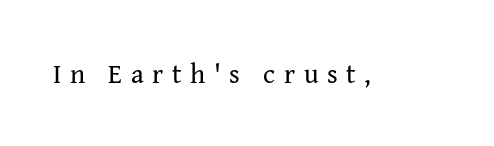
{"italic": "no", "bold": "no", "underline": "no", "letter_spacing": "wide", "letter_spacing_em": 0.32, "glyph_px": 27}
